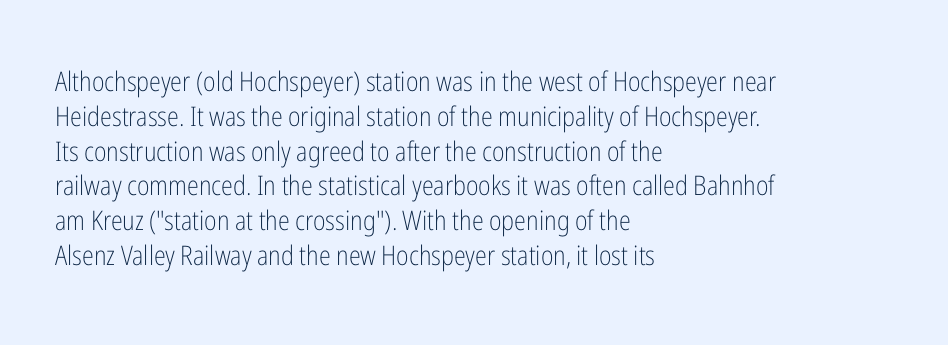
{"italic": "no", "bold": "no", "underline": "no", "align": "left", "line_spacing": "normal", "line_spacing_ratio": 1.29, "letter_spacing": "normal", "letter_spacing_em": 0.0, "glyph_px": 27}
